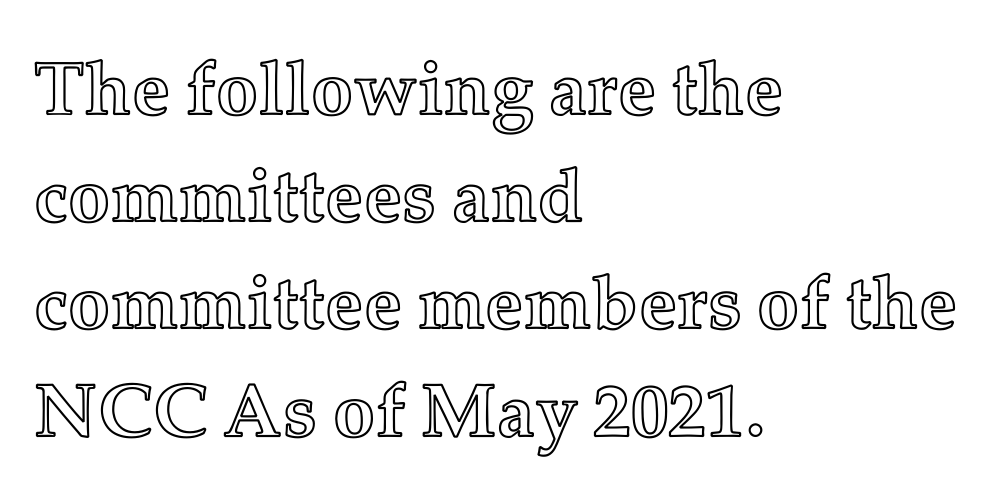
Q: Is the text italic (slanted)? A: No, it is upright.
Q: Is the text underlined? A: No.
Q: How is the paragraph aligned? A: Left-aligned.
Q: Is the spacing between letters normal or unusually wide? A: Normal.
Q: Is the spacing between lines tight, normal or loose? A: Normal.
Q: Width (condensed, normal, or wide)? A: Normal.
Q: x-height? A: Medium.
Q: Monospaced? A: No.
